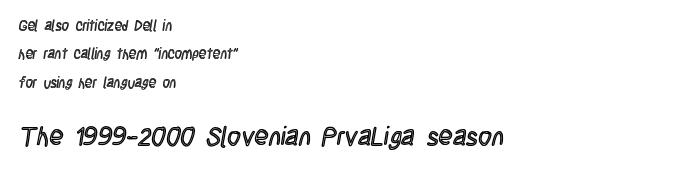
Q: Is the text italic (slanted)? A: Yes.
Q: Is the text underlined? A: No.
Q: How is the paragraph aligned? A: Left-aligned.
Q: Is the spacing between letters normal or unusually wide? A: Normal.
Q: Is the spacing between lines tight, normal or loose? A: Loose.
Q: Which block of text is set in a larger size, the first (top) or the second (bottom)? A: The second (bottom) one.
